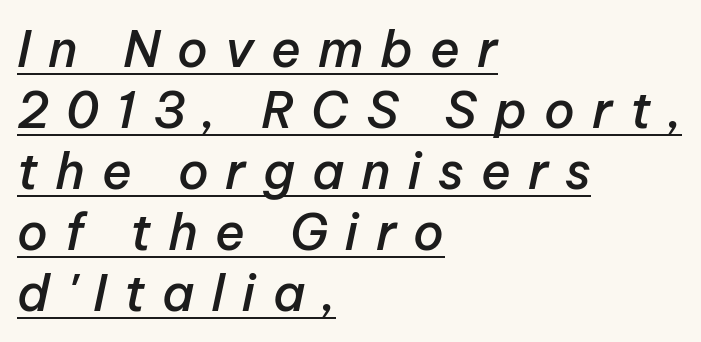
These lines are rendered in a variable-pitch font. I'd describe the lettering as semibold — firm but not a full bold. The rendering inserts visible extra space after every character. The ragged edge is on the right, which tells us the setting is flush left.
